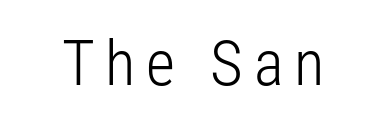
The image shows 63 px light, condensed sans-serif type, upright; set not underlined; low stroke contrast and a medium x-height.
